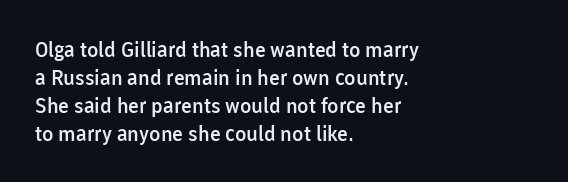
{"italic": "no", "bold": "semi", "underline": "no", "align": "left", "line_spacing": "normal", "line_spacing_ratio": 1.33, "letter_spacing": "normal", "letter_spacing_em": 0.0, "glyph_px": 21}
